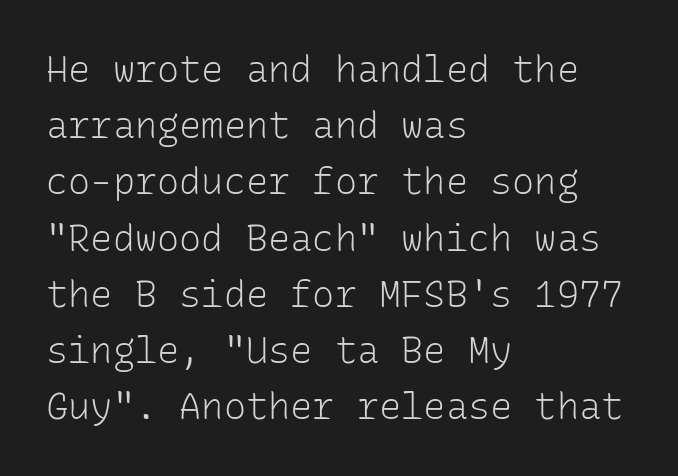
The passage shown is typed in a monospace face where columns stay perfectly aligned. Underlining? Definitely not there. Examine the stroke ends and you'll find no serifs. Counters stay open thanks to moderate or lighter strokes. What's the leading like? Ordinary, nothing unusual. These lines are set flush left with a ragged right edge.
